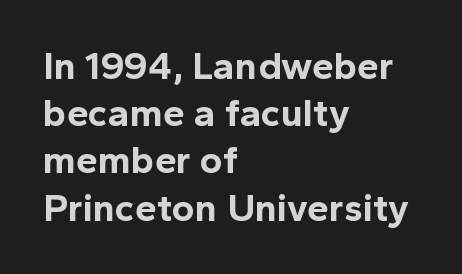
The image shows 39 px bold sans-serif type, upright; set left-aligned, line spacing 1.21x, normal letter spacing, not underlined; a medium x-height.
